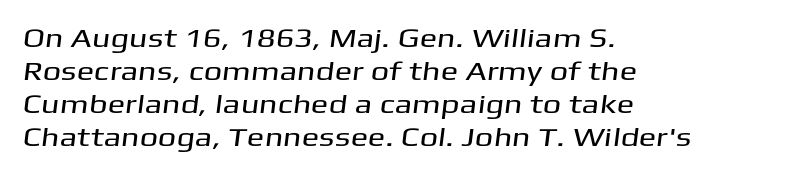
Q: Is the text underlined? A: No.
Q: How is the paragraph aligned? A: Left-aligned.
Q: Is the spacing between letters normal or unusually wide? A: Normal.
Q: Is the spacing between lines tight, normal or loose? A: Normal.
